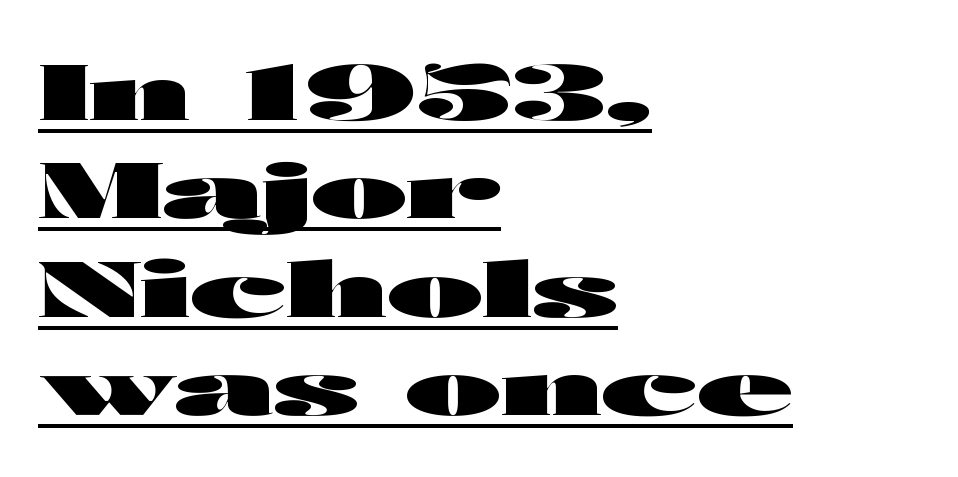
Looks like regular typesetting: each glyph gets only the width it needs. A roman cut, with each character standing at attention. The face used here is rendered with its standard letterfit. Leftover space on each line is placed entirely after the last word. In terms of weight, the rendering is a true, heavy bold.
